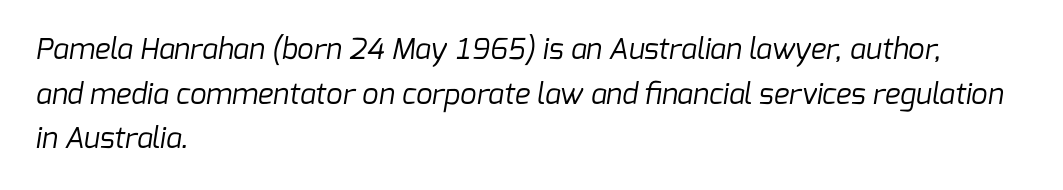
The image shows 29 px regular-weight sans-serif type; set left-aligned, normal line spacing (1.54x), normal letter spacing, not underlined; low stroke contrast and a medium x-height.
